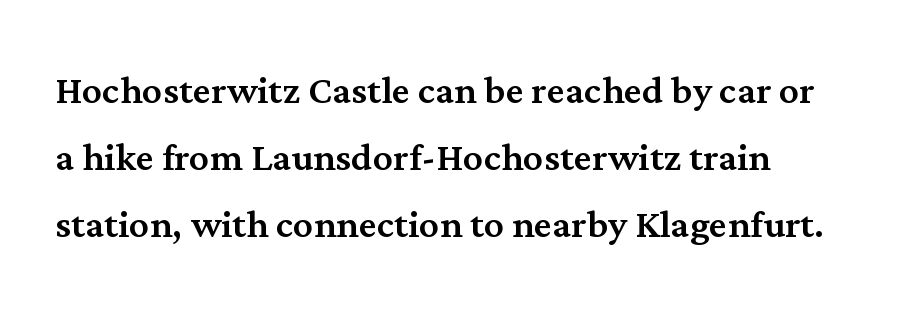
Q: Is the text italic (slanted)? A: No, it is upright.
Q: Is the typeface a serif or a sans-serif typeface? A: Serif.
Q: Is the text underlined? A: No.
Q: How is the paragraph aligned? A: Left-aligned.
Q: Is the spacing between letters normal or unusually wide? A: Normal.
Q: Is the spacing between lines tight, normal or loose? A: Normal.
Q: Width (condensed, normal, or wide)? A: Normal.
Q: Stroke contrast? A: Medium.
Q: x-height? A: Medium.
Q: Monospaced? A: No.
